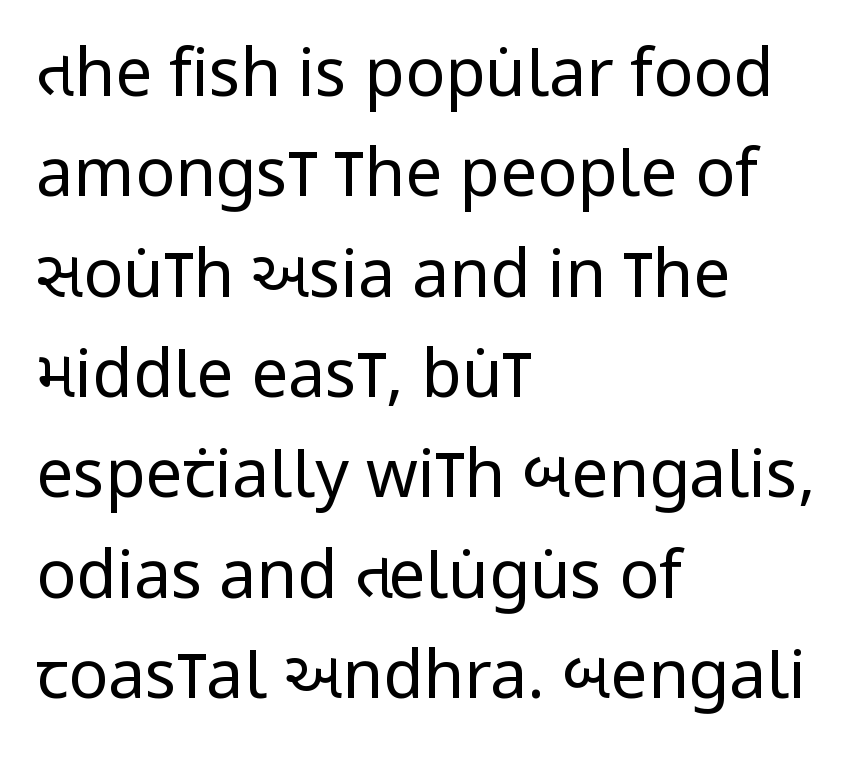
The image shows 66 px regular-weight, condensed sans-serif type, upright; set left-aligned, normal line spacing (1.52x), normal letter spacing, not underlined; low stroke contrast and a large x-height.
